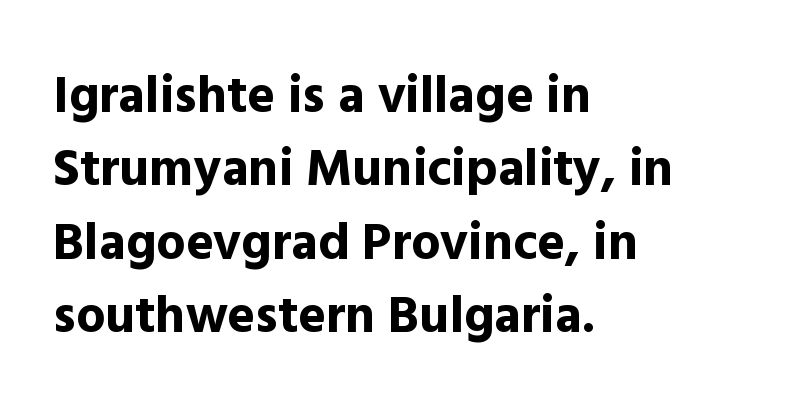
The image shows 52 px bold sans-serif type, upright; set left-aligned, normal line spacing (1.41x), normal letter spacing, not underlined; a medium x-height.
